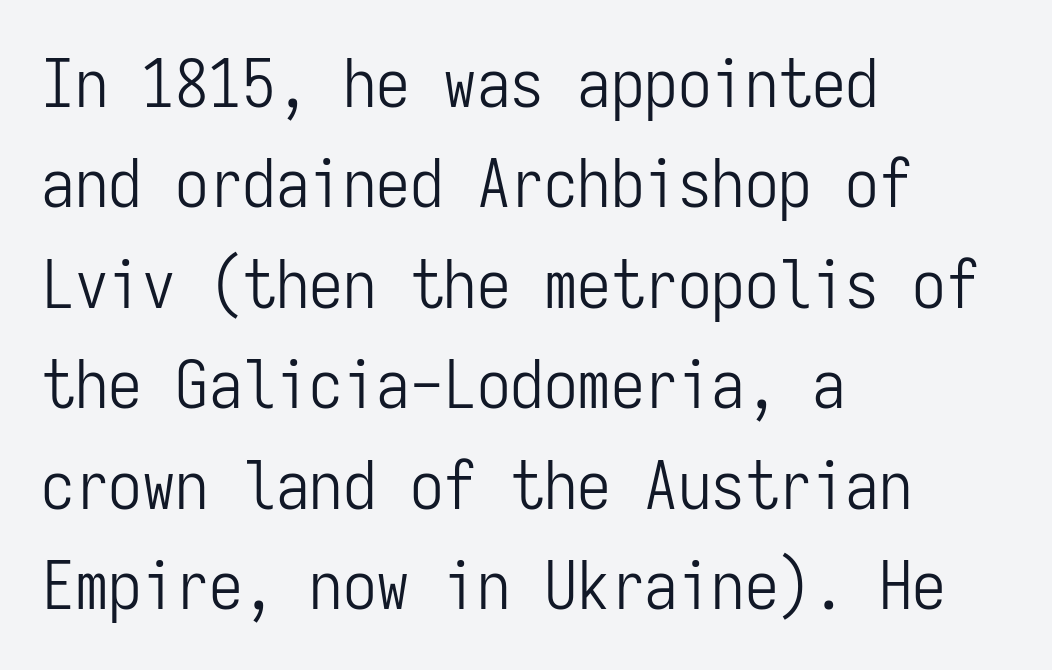
{"serif": "no", "italic": "no", "bold": "no", "weight": "light", "width": "condensed", "stroke_contrast": "low", "x_height": "medium", "monospaced": "yes", "underline": "no", "align": "left", "line_spacing": "normal", "line_spacing_ratio": 1.5, "letter_spacing": "normal", "letter_spacing_em": 0.0, "glyph_px": 67}
